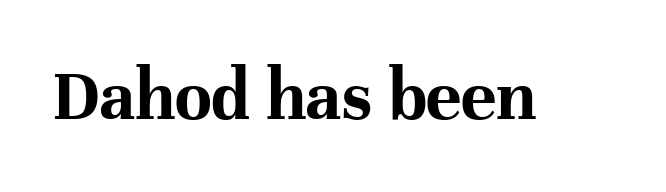
The image shows 75 px bold serif type, upright; set normal letter spacing, not underlined; high stroke contrast and a medium x-height.
